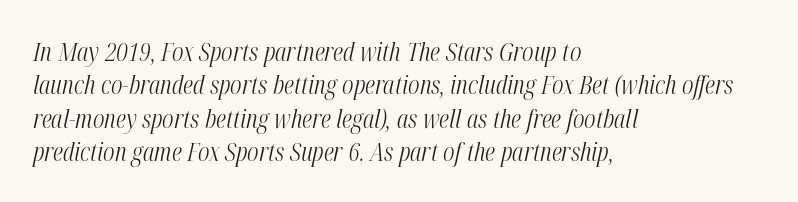
Each row of text sits above clean, open space. A typesetter would call this zero additional tracking. Left-aligned paragraph, ragged on the right. The typography opts for an oblique posture over an upright one.
